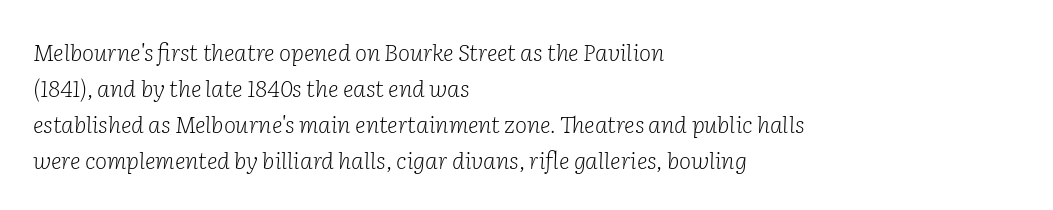
Q: Is the text bold? A: No.
Q: Is the text italic (slanted)? A: Yes, it leans right by about 2 degrees.
Q: Is the text underlined? A: No.
Q: How is the paragraph aligned? A: Left-aligned.
Q: Is the spacing between letters normal or unusually wide? A: Normal.
Q: Is the spacing between lines tight, normal or loose? A: Normal.
